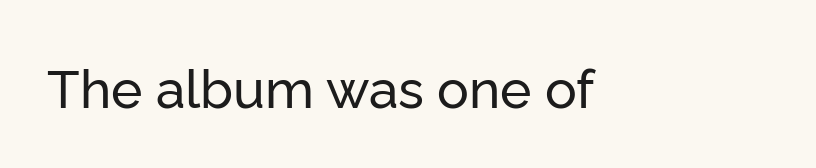
This is the regular roman posture of the typeface. The area under the type is left untouched. The passage shown has conventional tracking throughout. The text was rendered using a sans face with plain stroke endings. Spacing verdict: proportional, widths tailored to each character.
